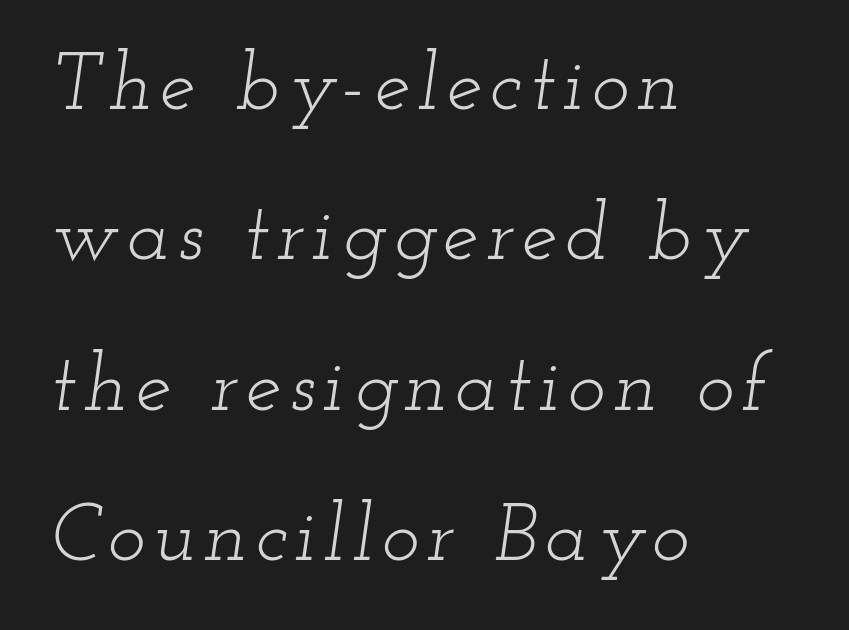
Q: Is the text bold? A: No.
Q: Is the text italic (slanted)? A: Yes, it leans right by about 12 degrees.
Q: Is the typeface a serif or a sans-serif typeface? A: Serif.
Q: Is the text underlined? A: No.
Q: How is the paragraph aligned? A: Left-aligned.
Q: Width (condensed, normal, or wide)? A: Wide.
Q: Stroke contrast? A: Low.
Q: x-height? A: Small.
Q: Monospaced? A: No.
